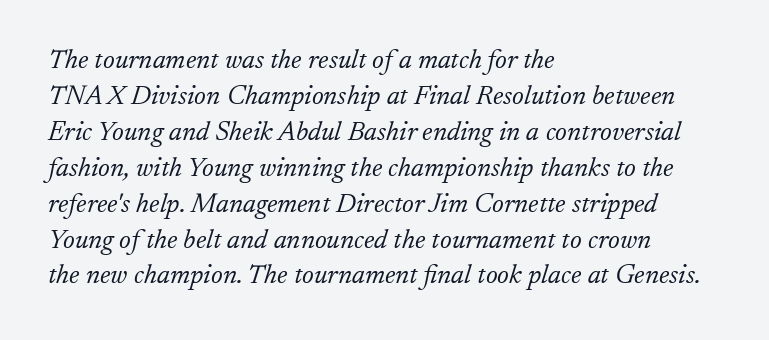
The image shows 27 px text type, italic (leaning right); set left-aligned, normal line spacing (1.33x), normal letter spacing, not underlined.
